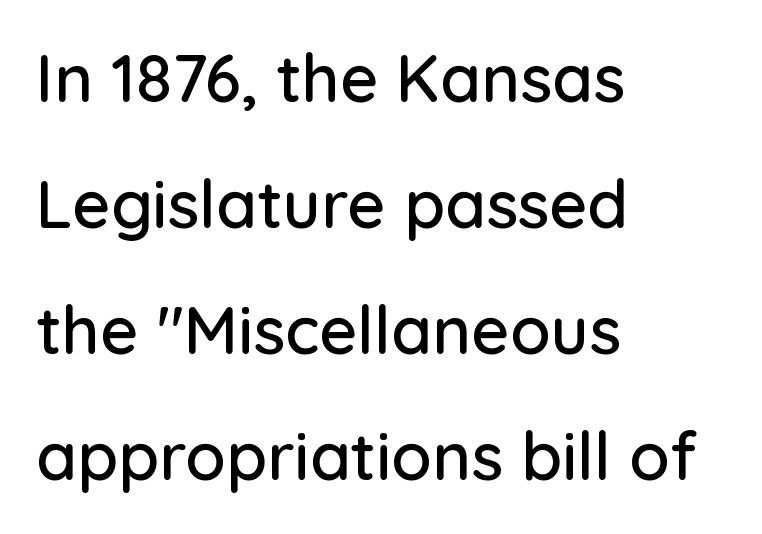
Q: Is the text italic (slanted)? A: No, it is upright.
Q: Is the typeface a serif or a sans-serif typeface? A: Sans-serif.
Q: Is the text underlined? A: No.
Q: How is the paragraph aligned? A: Left-aligned.
Q: Is the spacing between letters normal or unusually wide? A: Normal.
Q: Is the spacing between lines tight, normal or loose? A: Loose.
Q: Width (condensed, normal, or wide)? A: Normal.
Q: Stroke contrast? A: Low.
Q: x-height? A: Medium.
Q: Monospaced? A: No.
